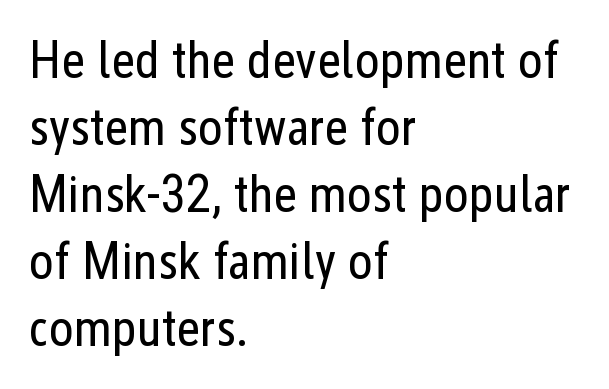
This sample keeps an unexceptional amount of space between lines. Vertical stems look standard width or narrower in stroke. Is the letter spacing exaggerated? No — it looks like the ordinary default. Note the varied advance widths — an 'i' is clearly narrower than an 'm'.
